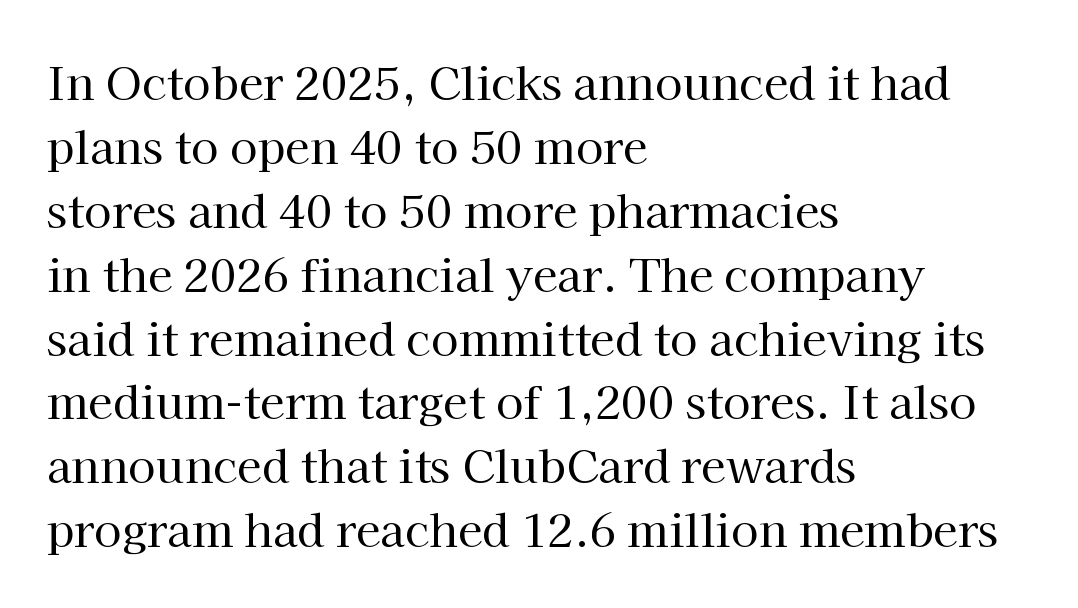
Q: Is the text bold? A: No.
Q: Is the text italic (slanted)? A: No, it is upright.
Q: Is the typeface a serif or a sans-serif typeface? A: Serif.
Q: Is the text underlined? A: No.
Q: How is the paragraph aligned? A: Left-aligned.
Q: Is the spacing between letters normal or unusually wide? A: Normal.
Q: Is the spacing between lines tight, normal or loose? A: Normal.
Q: Width (condensed, normal, or wide)? A: Normal.
Q: Stroke contrast? A: High.
Q: x-height? A: Medium.
Q: Monospaced? A: No.
